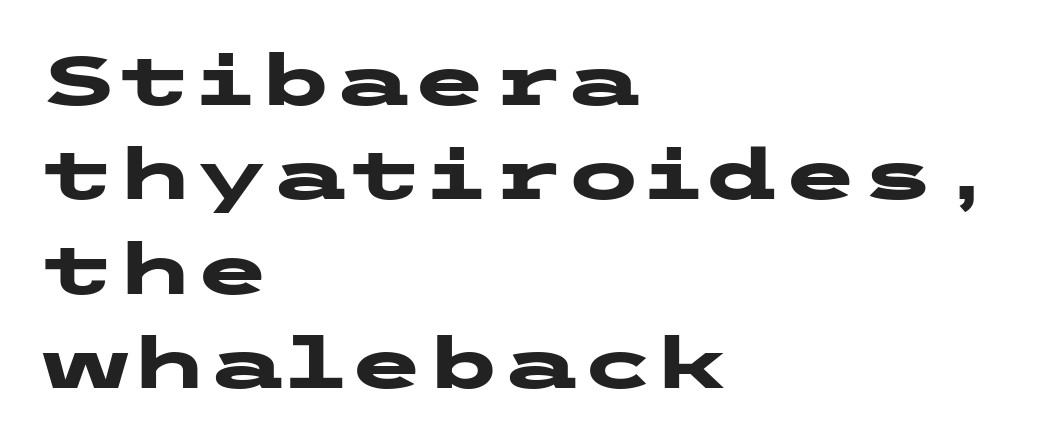
The image shows 70 px heavy, wide sans-serif type, upright; set left-aligned, normal line spacing (1.35x), normal letter spacing, not underlined; low stroke contrast and a medium x-height.
